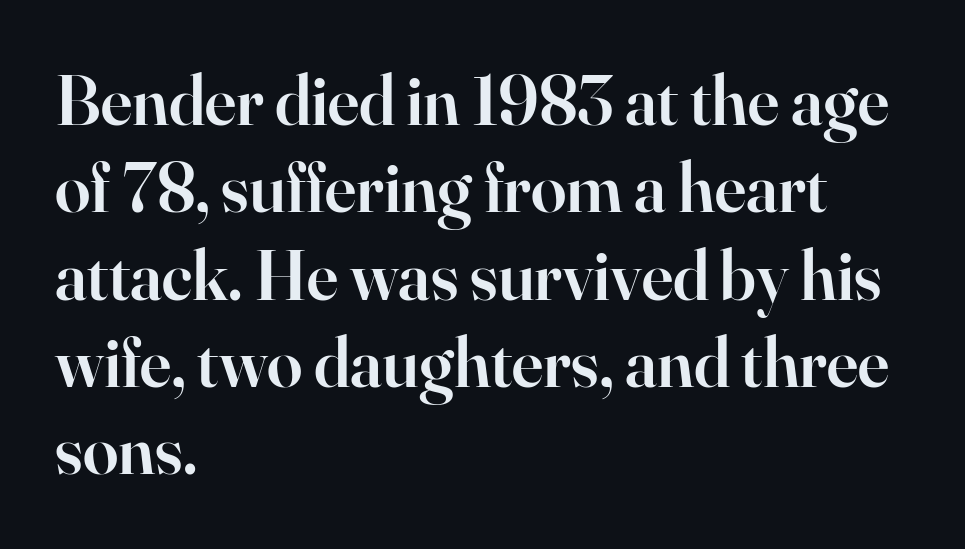
Q: Is the text bold? A: Semi-bold.
Q: Is the text italic (slanted)? A: No, it is upright.
Q: Is the typeface a serif or a sans-serif typeface? A: Serif.
Q: Is the text underlined? A: No.
Q: How is the paragraph aligned? A: Left-aligned.
Q: Is the spacing between letters normal or unusually wide? A: Normal.
Q: Width (condensed, normal, or wide)? A: Normal.
Q: Stroke contrast? A: High.
Q: x-height? A: Small.
Q: Monospaced? A: No.
